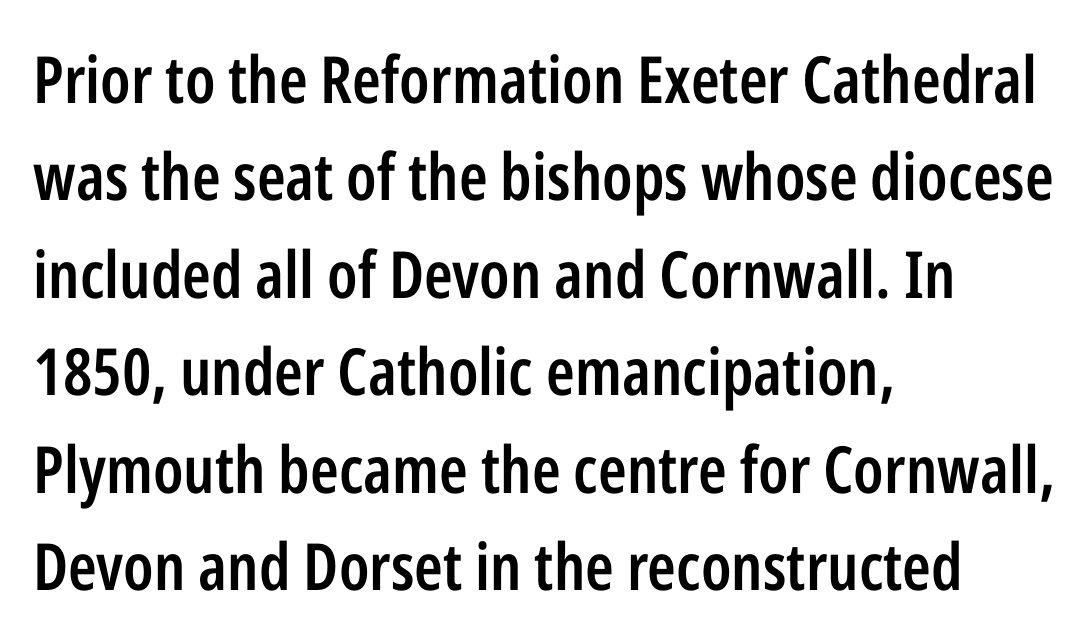
A sans-serif font was chosen for this passage. The lines are quadded left. Students, observe: this is what conventionally led text looks like. This is roman type, the default non-slanted kind. Descenders hang freely into open space.
